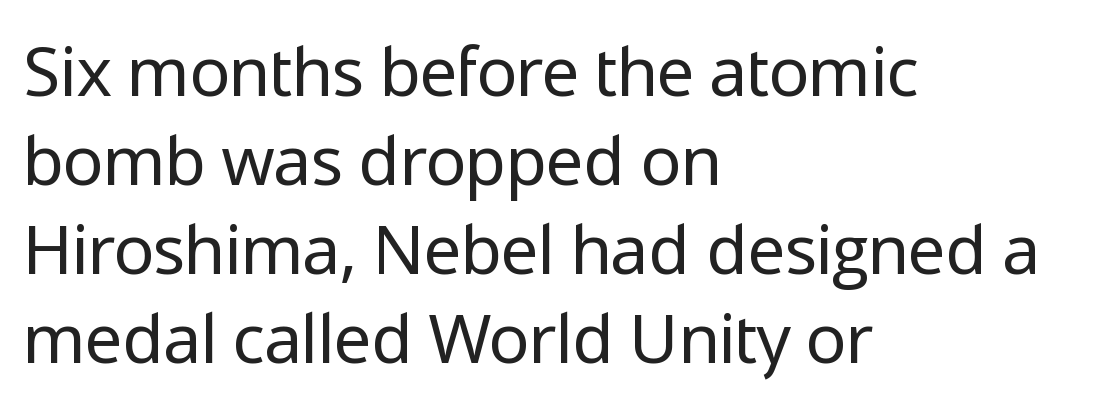
The specimen omits any rule beneath the text block's lines. Type style note: lacks serifs. Casual observation: everything's shoved over to the left. Vertical strokes here are truly vertical. The rendering uses natural spacing where letterforms have individual widths.
